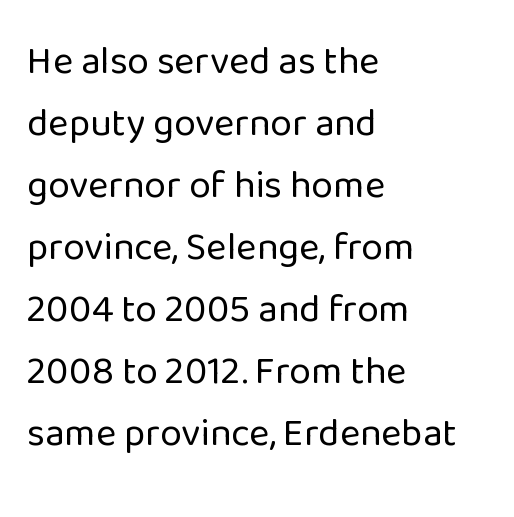
{"serif": "no", "italic": "no", "bold": "no", "weight": "regular", "width": "normal", "stroke_contrast": "low", "x_height": "medium", "monospaced": "no", "underline": "no", "align": "left", "line_spacing": "normal", "line_spacing_ratio": 1.59, "letter_spacing": "normal", "letter_spacing_em": 0.0, "glyph_px": 39}
